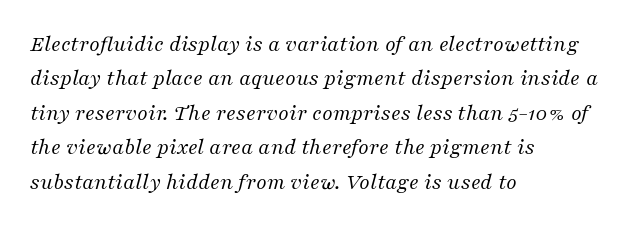
You could call the tracking neutral — neither tight nor loose. Rows of type keep a routine distance in the vertical direction. Stems here are at most as thick as an everyday book face. The ragged edge is on the right, which tells us the setting is flush left. It's the slanting kind of type.
